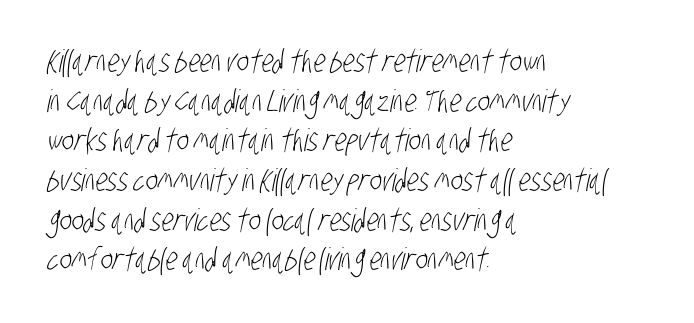
Q: Is the text bold? A: No.
Q: Is the typeface a serif or a sans-serif typeface? A: Sans-serif.
Q: Is the text underlined? A: No.
Q: How is the paragraph aligned? A: Left-aligned.
Q: Is the spacing between letters normal or unusually wide? A: Normal.
Q: Is the spacing between lines tight, normal or loose? A: Normal.
Q: Width (condensed, normal, or wide)? A: Condensed.
Q: Stroke contrast? A: Low.
Q: x-height? A: Large.
Q: Monospaced? A: No.
